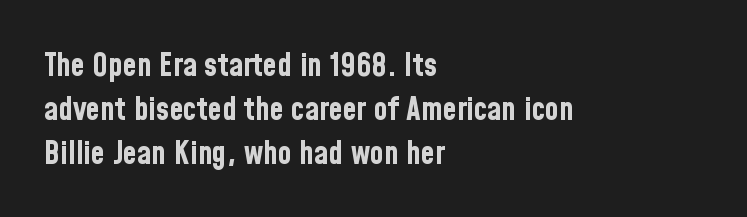
{"serif": "no", "italic": "no", "bold": "yes", "weight": "bold", "width": "condensed", "stroke_contrast": "low", "x_height": "medium", "monospaced": "no", "underline": "no", "align": "left", "line_spacing": "normal", "line_spacing_ratio": 1.38, "letter_spacing": "normal", "letter_spacing_em": 0.0, "glyph_px": 32}
